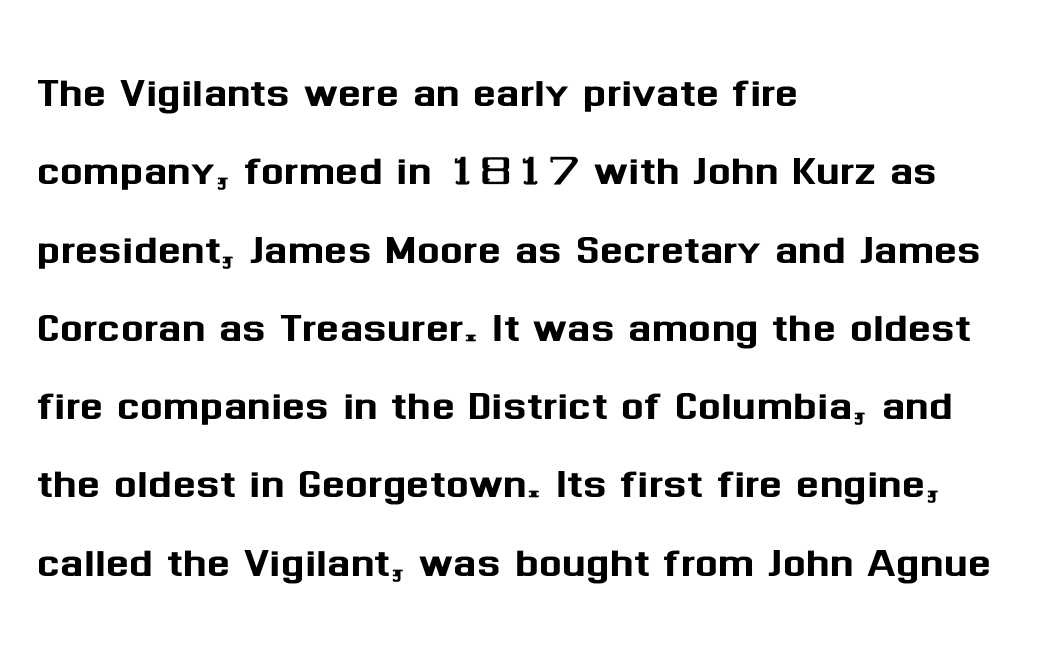
Default kerning and tracking; the words read as compact shapes. Unmarked baselines from the first word to the last. The setting favours the left margin, as ordinary paragraphs usually do. Look at the bottom of the vertical strokes: they stop flat, with no serifs. A normal amount of white space separates one row of letters from the next.
